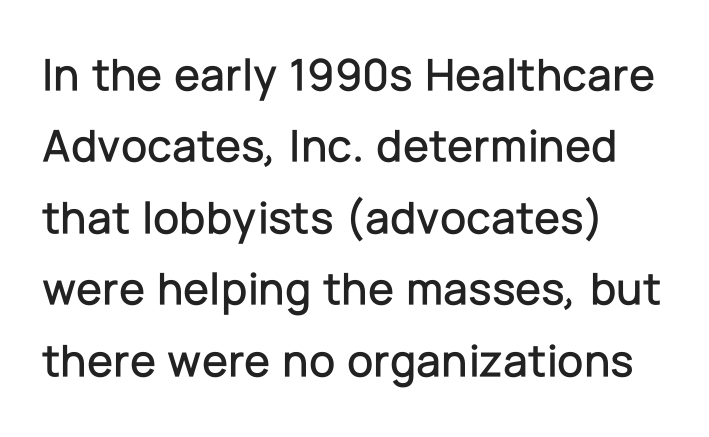
{"serif": "no", "italic": "no", "width": "normal", "stroke_contrast": "low", "x_height": "medium", "monospaced": "no", "underline": "no", "align": "left", "line_spacing": "normal", "line_spacing_ratio": 1.52, "letter_spacing": "normal", "letter_spacing_em": 0.0, "glyph_px": 47}
